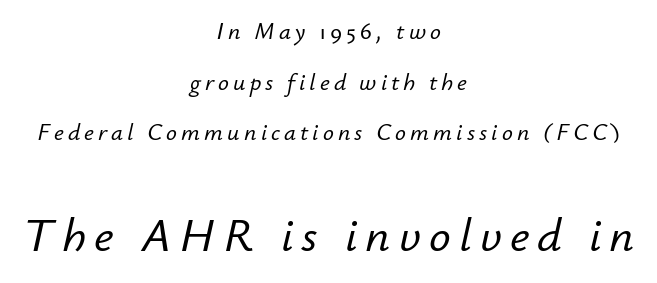
The image shows 48 px text type, italic (leaning right); set centered, loose line spacing (2.11x), not underlined; the second (bottom) block is 2.0x larger; low stroke contrast and a small x-height.
